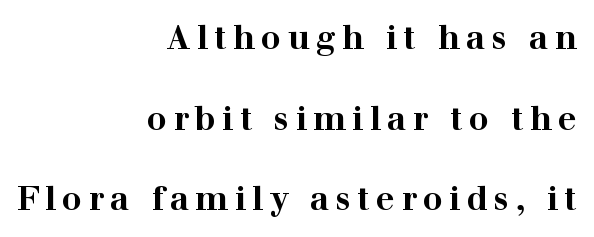
Q: Is the text bold? A: Yes.
Q: Is the text italic (slanted)? A: No, it is upright.
Q: Is the typeface a serif or a sans-serif typeface? A: Serif.
Q: Is the text underlined? A: No.
Q: How is the paragraph aligned? A: Right-aligned.
Q: Is the spacing between lines tight, normal or loose? A: Loose.
Q: Width (condensed, normal, or wide)? A: Wide.
Q: Stroke contrast? A: High.
Q: x-height? A: Medium.
Q: Monospaced? A: No.
